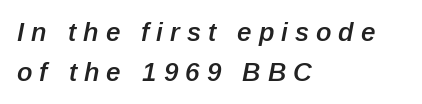
{"italic": "yes", "lean": "right", "slant_degrees": 12, "bold": "semi", "underline": "no", "align": "left", "line_spacing": "normal", "line_spacing_ratio": 1.53, "letter_spacing": "wide", "letter_spacing_em": 0.27, "glyph_px": 26}
